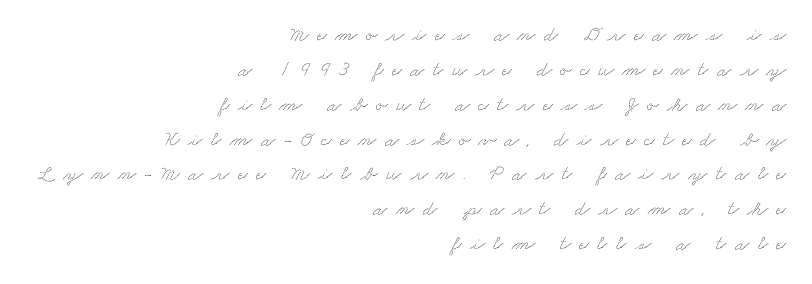
{"underline": "no", "align": "right", "line_spacing": "normal", "line_spacing_ratio": 1.66, "letter_spacing": "wide", "letter_spacing_em": 0.4, "glyph_px": 21}
